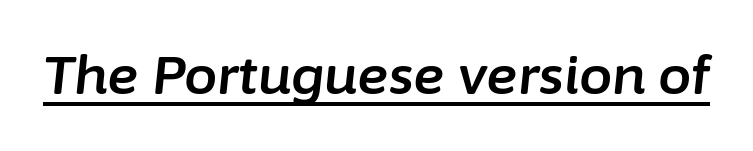
The specimen reads as italic at a glance. The words here are underlined. Nothing unusual about the tracking: characters are spaced as the font intends. Each letter keeps its own natural width here, so spacing adapts to shape.
